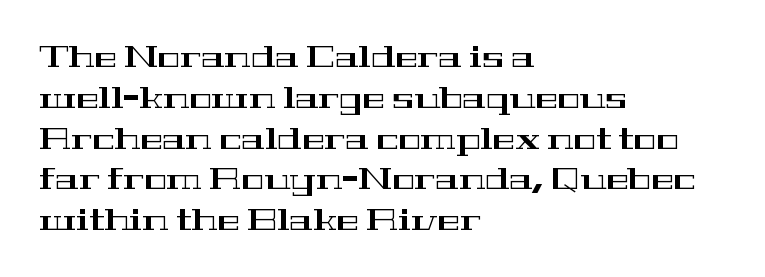
These lines stack with their left ends in a neat column. Horizontal bands of white between lines are of average thickness. Honestly, the letter spacing is just normal — you wouldn't notice it. Posture: straight, roman, zero tilt.
